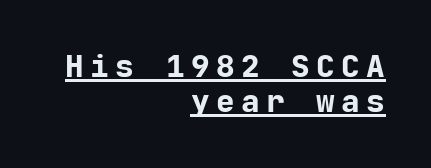
Q: Is the text bold? A: Yes.
Q: Is the text italic (slanted)? A: No, it is upright.
Q: Is the typeface a serif or a sans-serif typeface? A: Sans-serif.
Q: Is the text underlined? A: Yes.
Q: How is the paragraph aligned? A: Right-aligned.
Q: Is the spacing between letters normal or unusually wide? A: Unusually wide.
Q: Is the spacing between lines tight, normal or loose? A: Tight.
Q: Width (condensed, normal, or wide)? A: Normal.
Q: Stroke contrast? A: Low.
Q: x-height? A: Medium.
Q: Monospaced? A: Yes.
